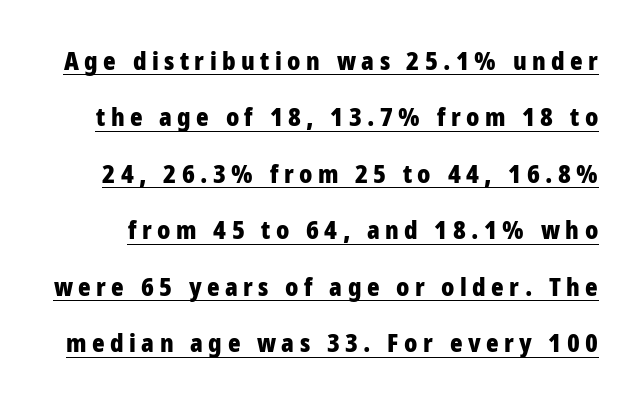
The image shows 26 px bold type, upright; set loose line spacing (2.17x), unusually wide letter spacing (+0.21 em), underlined.
